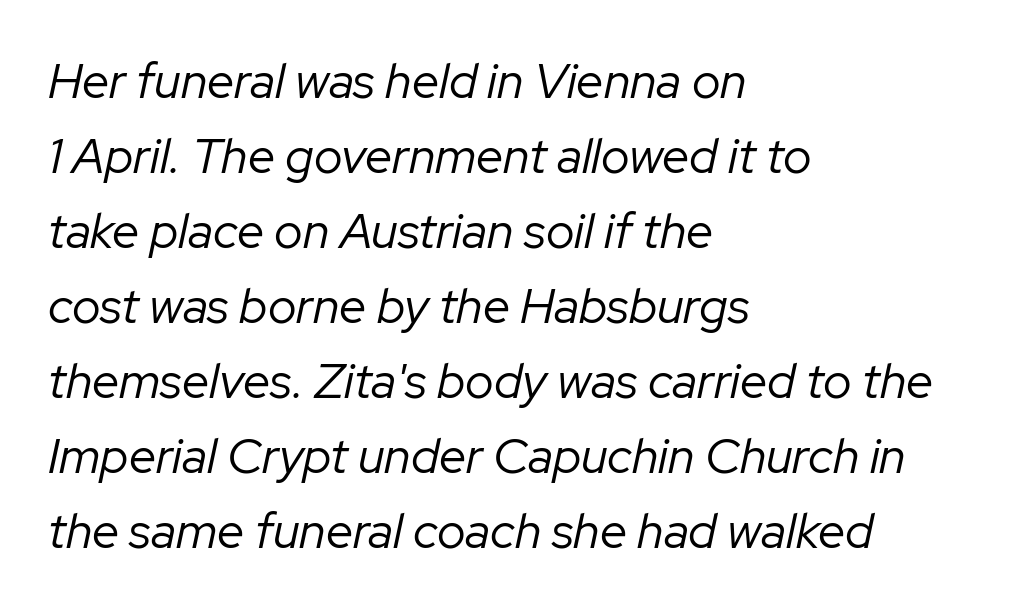
Q: Is the text bold? A: No.
Q: Is the text italic (slanted)? A: Yes, it leans right by about 12 degrees.
Q: Is the text underlined? A: No.
Q: How is the paragraph aligned? A: Left-aligned.
Q: Is the spacing between letters normal or unusually wide? A: Normal.
Q: Is the spacing between lines tight, normal or loose? A: Normal.
Q: Width (condensed, normal, or wide)? A: Normal.
Q: Stroke contrast? A: Low.
Q: x-height? A: Medium.
Q: Monospaced? A: No.
